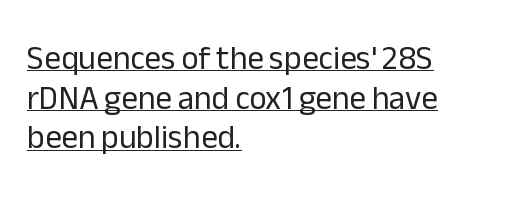
The image shows 33 px regular-weight sans-serif type, upright; set left-aligned, line spacing 1.2x, normal letter spacing, underlined; low stroke contrast and a medium x-height.
